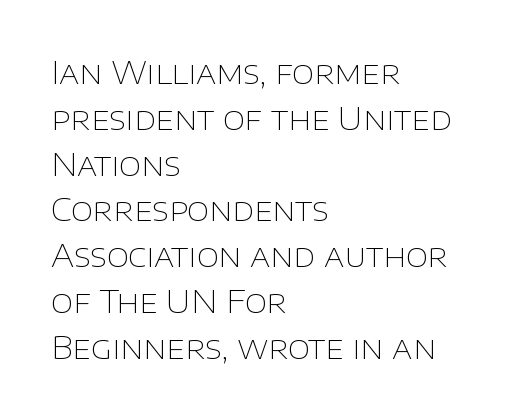
Q: Is the text bold? A: No.
Q: Is the text italic (slanted)? A: No, it is upright.
Q: Is the typeface a serif or a sans-serif typeface? A: Sans-serif.
Q: Is the text underlined? A: No.
Q: How is the paragraph aligned? A: Left-aligned.
Q: Is the spacing between letters normal or unusually wide? A: Normal.
Q: Is the spacing between lines tight, normal or loose? A: Normal.
Q: Width (condensed, normal, or wide)? A: Normal.
Q: Stroke contrast? A: Low.
Q: x-height? A: Large.
Q: Monospaced? A: No.
